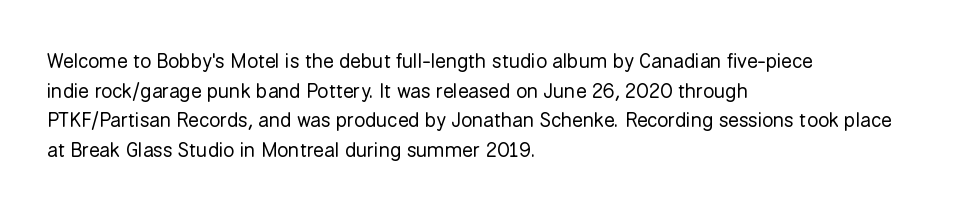
Q: Is the text bold? A: No.
Q: Is the text italic (slanted)? A: No, it is upright.
Q: Is the text underlined? A: No.
Q: How is the paragraph aligned? A: Left-aligned.
Q: Is the spacing between letters normal or unusually wide? A: Normal.
Q: Is the spacing between lines tight, normal or loose? A: Normal.
